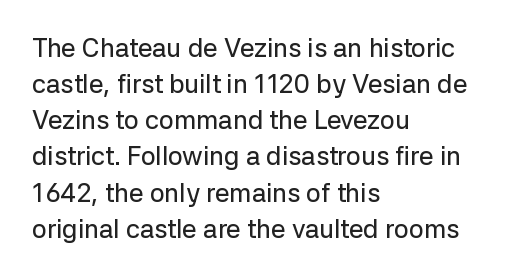
A typesetter would mark this as roman, not italic. Every row of glyphs begins at an identical x-position on the left. Descenders are the only things crossing below the line. Horizontal bands of white between lines are of average thickness.
